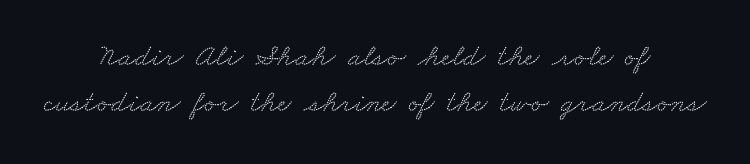
{"serif": "yes", "width": "wide", "stroke_contrast": "low", "x_height": "small", "monospaced": "no", "underline": "no", "align": "center", "line_spacing": "normal", "line_spacing_ratio": 1.48, "letter_spacing": "normal", "letter_spacing_em": 0.0, "glyph_px": 31}
